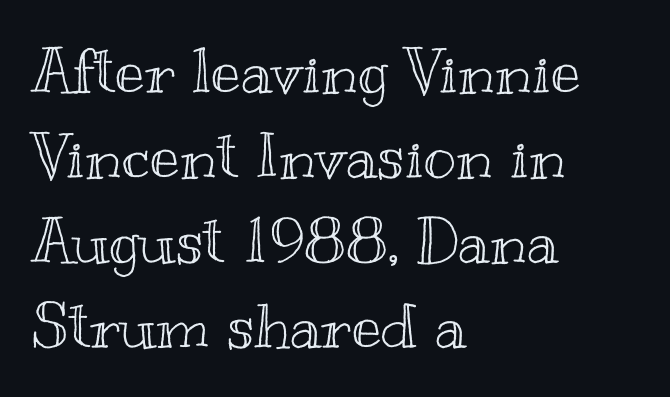
The image shows 62 px wide type, upright; set left-aligned, normal line spacing (1.37x), normal letter spacing, not underlined; a small x-height.
